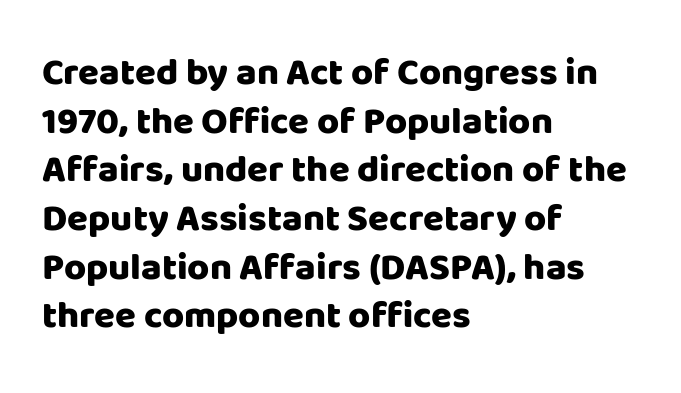
{"serif": "no", "italic": "no", "bold": "yes", "weight": "heavy", "width": "normal", "stroke_contrast": "low", "x_height": "large", "monospaced": "no", "underline": "no", "align": "left", "line_spacing": "normal", "line_spacing_ratio": 1.28, "letter_spacing": "normal", "letter_spacing_em": 0.0, "glyph_px": 38}
